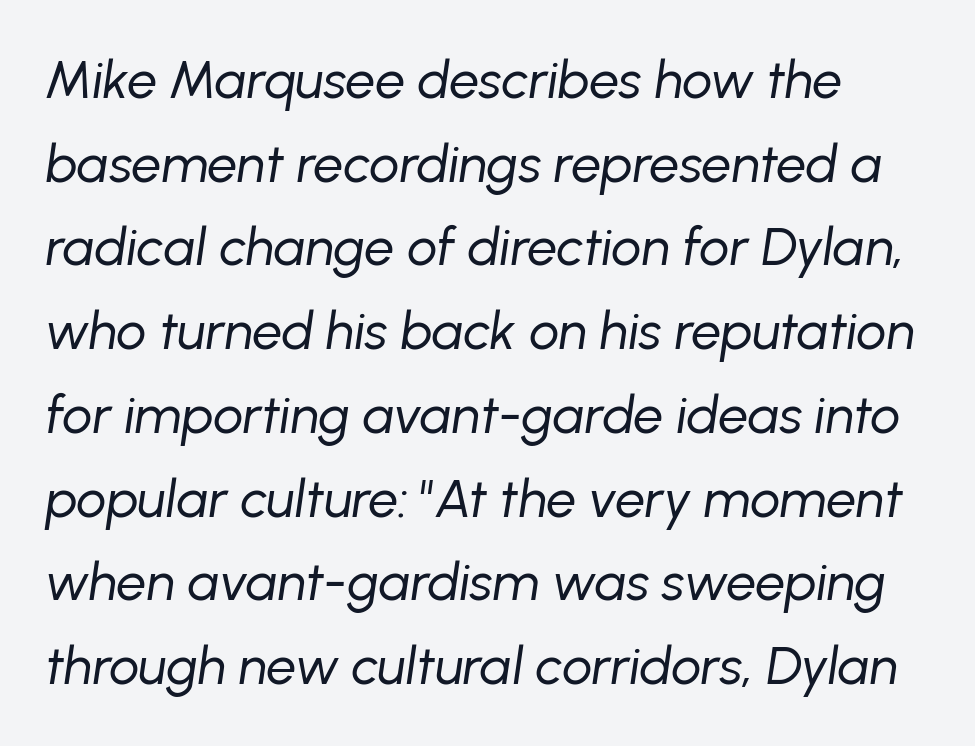
What stands out about the letter spacing? Nothing — it is the standard amount. The passage shown is typed in a proportional face where columns would drift. No heavy texture on the line: the type isn't bold. The space directly below the letters is spotless. Notice how the stems are inclined rather than vertical — that's the hallmark of italics.
